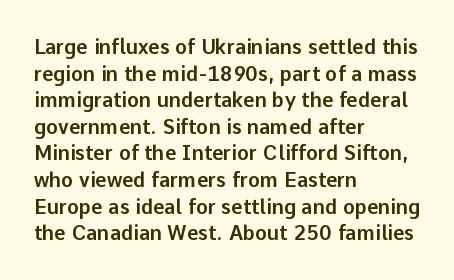
The image shows 20 px text type, upright; set left-aligned, normal line spacing (1.33x), normal letter spacing, not underlined.
